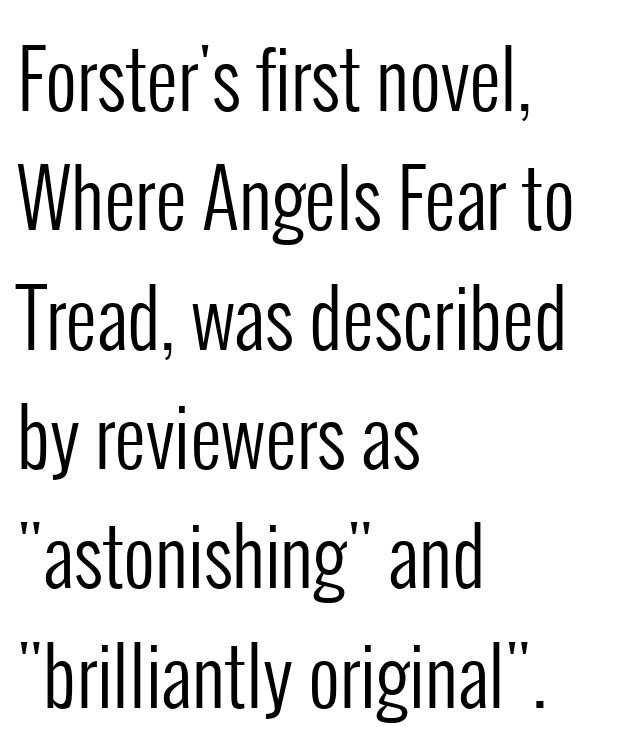
Q: Is the text bold? A: No.
Q: Is the text italic (slanted)? A: No, it is upright.
Q: Is the typeface a serif or a sans-serif typeface? A: Sans-serif.
Q: Is the text underlined? A: No.
Q: How is the paragraph aligned? A: Left-aligned.
Q: Is the spacing between letters normal or unusually wide? A: Normal.
Q: Is the spacing between lines tight, normal or loose? A: Normal.
Q: Width (condensed, normal, or wide)? A: Condensed.
Q: Stroke contrast? A: Low.
Q: x-height? A: Medium.
Q: Monospaced? A: No.
